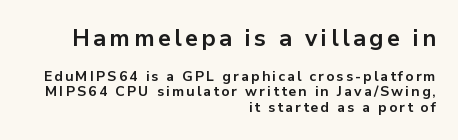
Tall strokes in this sample are plumb rather than angled. The zone under the glyphs is completely vacant. You'd pick this weight for a headline — it's a proper bold. The letters in the upper block stand taller than those in the block below. Reading down the column, the eye jumps only a short way to each next line. The lines in this sample share a right terminus and differ only in where they begin.
